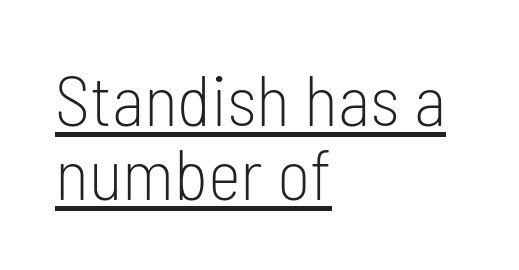
Q: Is the text bold? A: No.
Q: Is the text italic (slanted)? A: No, it is upright.
Q: Is the typeface a serif or a sans-serif typeface? A: Sans-serif.
Q: Is the text underlined? A: Yes.
Q: How is the paragraph aligned? A: Left-aligned.
Q: Is the spacing between letters normal or unusually wide? A: Normal.
Q: Is the spacing between lines tight, normal or loose? A: Tight.
Q: Width (condensed, normal, or wide)? A: Condensed.
Q: Stroke contrast? A: Low.
Q: x-height? A: Medium.
Q: Monospaced? A: No.
